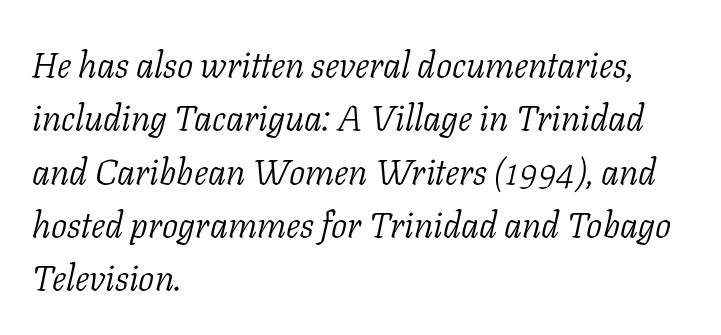
Q: Is the text bold? A: No.
Q: Is the text italic (slanted)? A: Yes, it leans right by about 11 degrees.
Q: Is the typeface a serif or a sans-serif typeface? A: Serif.
Q: Is the text underlined? A: No.
Q: How is the paragraph aligned? A: Left-aligned.
Q: Is the spacing between letters normal or unusually wide? A: Normal.
Q: Is the spacing between lines tight, normal or loose? A: Normal.
Q: Width (condensed, normal, or wide)? A: Normal.
Q: Stroke contrast? A: Low.
Q: x-height? A: Medium.
Q: Monospaced? A: No.
